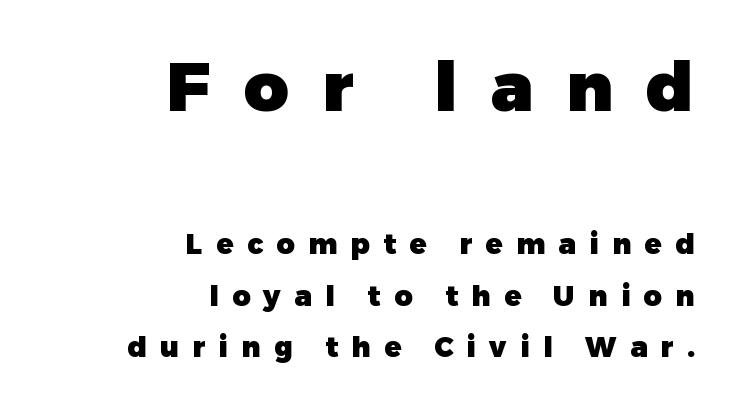
Does extra space separate the letters? Yes, quite a lot of it. The letters stand upright; this is a roman face. You'd pick this weight for a headline — it's a proper bold. The gap between lines stays unmarked.
